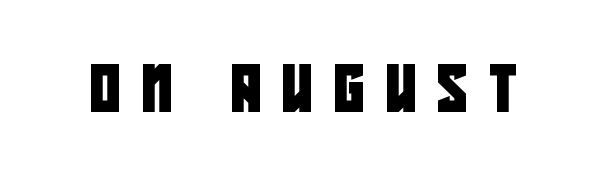
Q: Is the typeface a serif or a sans-serif typeface? A: Sans-serif.
Q: Is the text underlined? A: No.
Q: Is the spacing between letters normal or unusually wide? A: Unusually wide.
Q: Width (condensed, normal, or wide)? A: Condensed.
Q: Stroke contrast? A: Low.
Q: x-height? A: Large.
Q: Monospaced? A: No.
